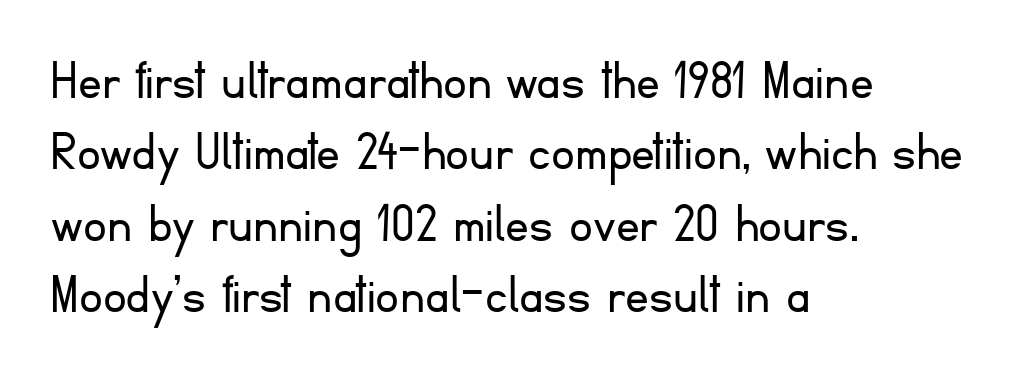
The tracking reads as untouched default to a designer's eye. Stroke thickness stays within the range of a standard reading face or lighter. Casual observation: everything's shoved over to the left. Grotesque or geometric, the face here clearly has no serifs. Plain, unruled lines of type. Unlike italic type, these characters show no tilt at all.
